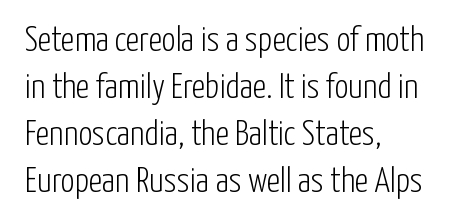
Q: Is the text bold? A: No.
Q: Is the text italic (slanted)? A: No, it is upright.
Q: Is the typeface a serif or a sans-serif typeface? A: Sans-serif.
Q: Is the text underlined? A: No.
Q: How is the paragraph aligned? A: Left-aligned.
Q: Is the spacing between letters normal or unusually wide? A: Normal.
Q: Is the spacing between lines tight, normal or loose? A: Normal.
Q: Width (condensed, normal, or wide)? A: Condensed.
Q: Stroke contrast? A: Low.
Q: x-height? A: Medium.
Q: Monospaced? A: No.
